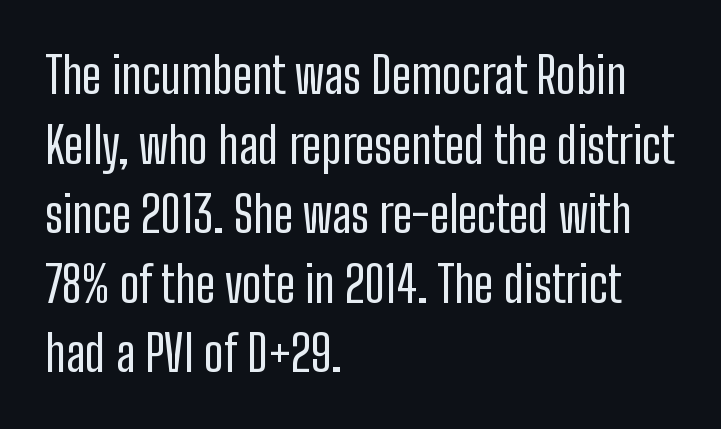
{"serif": "no", "italic": "no", "bold": "no", "weight": "regular", "width": "condensed", "stroke_contrast": "low", "x_height": "medium", "monospaced": "no", "underline": "no", "align": "left", "line_spacing": "normal", "line_spacing_ratio": 1.42, "letter_spacing": "normal", "letter_spacing_em": 0.0, "glyph_px": 49}
